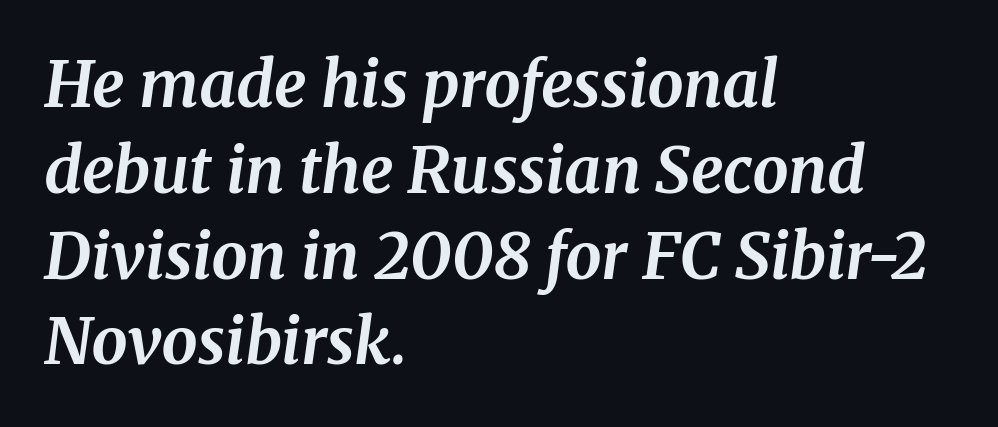
Q: Is the text bold? A: Yes.
Q: Is the text italic (slanted)? A: Yes, it leans right by about 8 degrees.
Q: Is the typeface a serif or a sans-serif typeface? A: Serif.
Q: Is the text underlined? A: No.
Q: How is the paragraph aligned? A: Left-aligned.
Q: Is the spacing between letters normal or unusually wide? A: Normal.
Q: Is the spacing between lines tight, normal or loose? A: Normal.
Q: Width (condensed, normal, or wide)? A: Normal.
Q: Stroke contrast? A: Medium.
Q: x-height? A: Medium.
Q: Monospaced? A: No.
